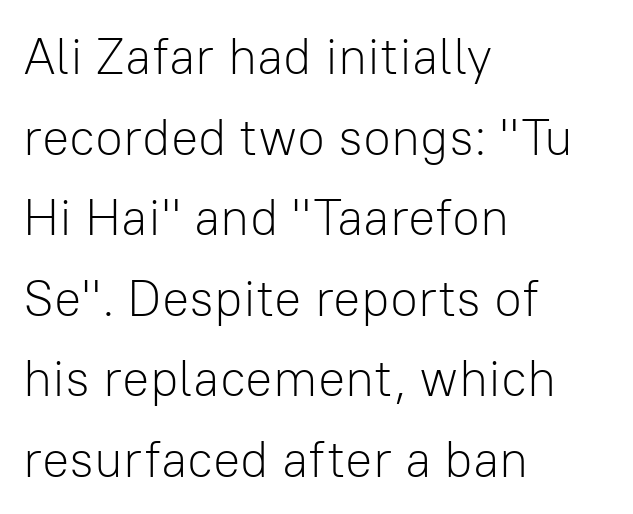
{"serif": "no", "italic": "no", "bold": "no", "weight": "light", "width": "normal", "stroke_contrast": "low", "x_height": "medium", "monospaced": "no", "underline": "no", "align": "left", "line_spacing": "normal", "line_spacing_ratio": 1.58, "letter_spacing": "normal", "letter_spacing_em": 0.0, "glyph_px": 51}
